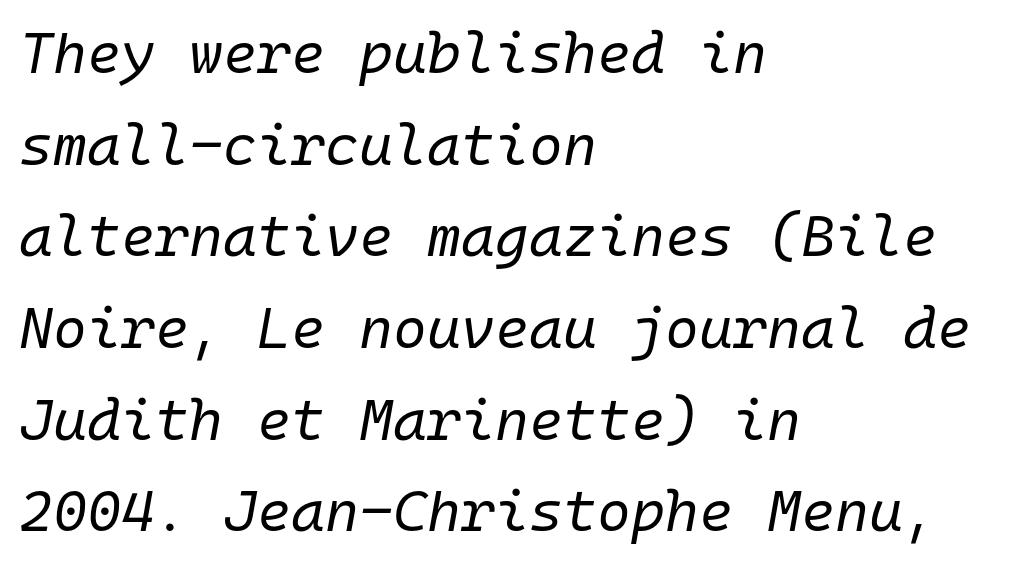
The image shows 58 px regular-weight type, italic (leaning right), monospaced; set left-aligned, normal line spacing (1.58x), normal letter spacing, not underlined; low stroke contrast and a medium x-height.
